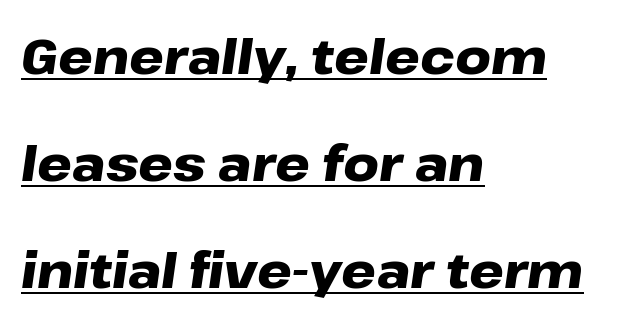
Note the varied advance widths — an 'i' is clearly narrower than an 'm'. Italic: yes, the glyphs are oblique. What's the leading like? Stretched, with rows far apart. Horizontal alignment here is leftward, the default for most running prose. The lettering is marked with a stroke running underneath it.
